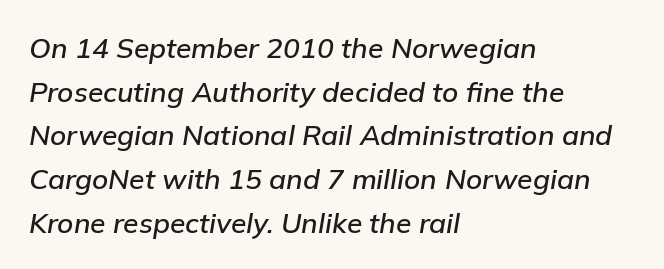
Q: Is the text italic (slanted)? A: Yes, it leans right by about 9 degrees.
Q: Is the text underlined? A: No.
Q: How is the paragraph aligned? A: Left-aligned.
Q: Is the spacing between letters normal or unusually wide? A: Normal.
Q: Is the spacing between lines tight, normal or loose? A: Normal.
Q: Width (condensed, normal, or wide)? A: Normal.
Q: Stroke contrast? A: Low.
Q: x-height? A: Medium.
Q: Monospaced? A: No.
